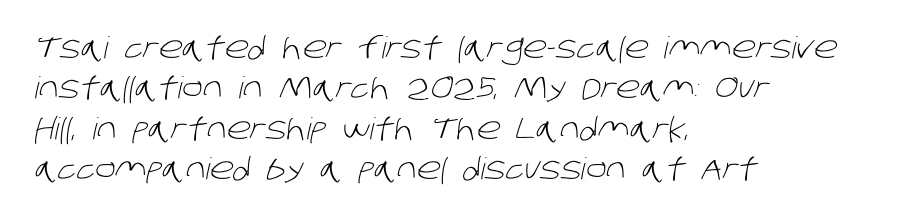
{"serif": "no", "bold": "no", "weight": "light", "width": "normal", "stroke_contrast": "low", "x_height": "large", "monospaced": "no", "underline": "no", "align": "left", "line_spacing": "normal", "line_spacing_ratio": 1.35, "letter_spacing": "normal", "letter_spacing_em": 0.0, "glyph_px": 30}
